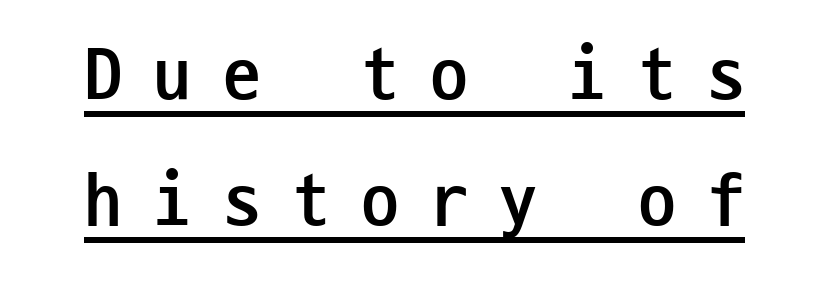
{"serif": "no", "italic": "no", "bold": "yes", "weight": "semibold", "width": "condensed", "stroke_contrast": "low", "x_height": "medium", "monospaced": "yes", "underline": "yes", "line_spacing": "normal", "line_spacing_ratio": 1.66, "letter_spacing": "wide", "letter_spacing_em": 0.41, "glyph_px": 76}
